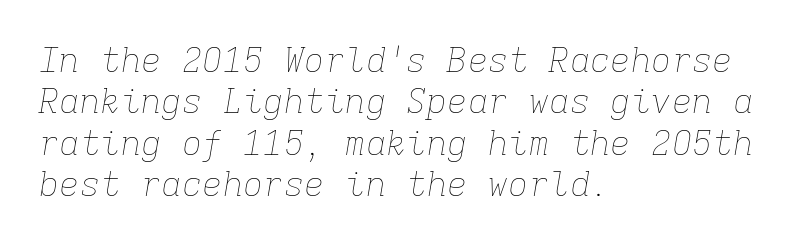
Spacing between characters is what you'd get straight out of the box. Rendered with sloped, italic letterforms. Stems here are at most as thick as an everyday book face. The passage shown is typed in a monospace face where columns stay perfectly aligned. Underlining? Definitely not there.
